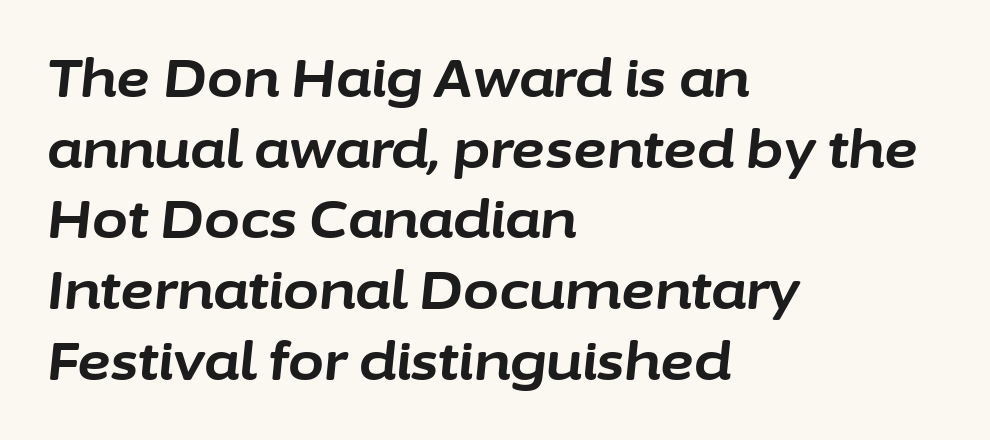
The image shows 52 px bold type, italic (leaning right); set left-aligned, normal line spacing (1.36x), normal letter spacing, not underlined; low stroke contrast and a medium x-height.
